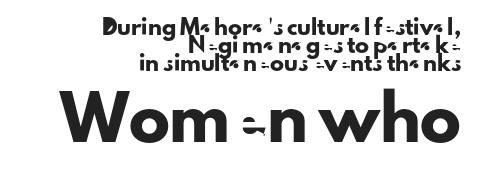
The letters carry no serifs — their stems end cleanly without finishing strokes. Which of the two is more prominent by size? The second, at the bottom. Type without underlining. The rag falls on the left side of this text block.
